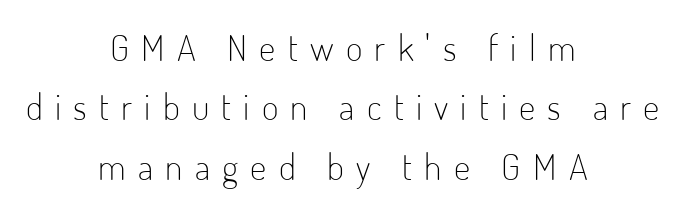
Unmarked baselines from the first word to the last. The passage is arranged like a title page — every line centered. Ink coverage per letter is moderate at most. What kind of face is this? One without serifs — a sans.
